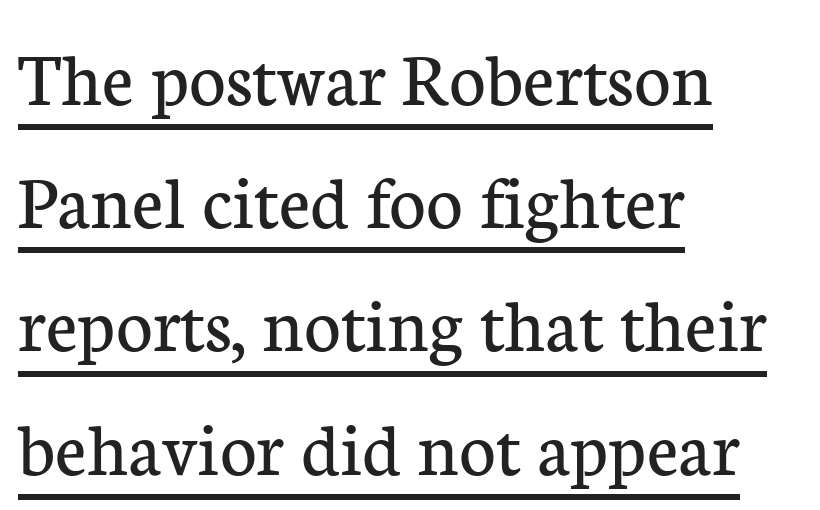
This is not heavy type; no bold has been used. Spacing verdict: proportional, widths tailored to each character. The axis of the letterforms is exactly vertical. Nobody touched the tracking dial on this one. Serif or sans? Serif — the stroke terminals have little feet.
